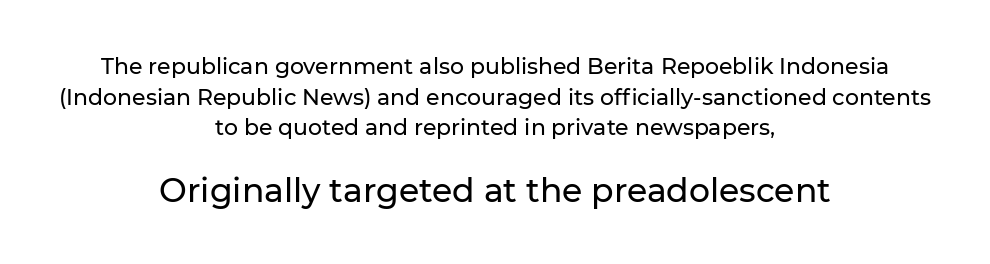
Q: Is the text italic (slanted)? A: No, it is upright.
Q: Is the typeface a serif or a sans-serif typeface? A: Sans-serif.
Q: Is the text underlined? A: No.
Q: How is the paragraph aligned? A: Centered.
Q: Is the spacing between letters normal or unusually wide? A: Normal.
Q: Is the spacing between lines tight, normal or loose? A: Normal.
Q: Which block of text is set in a larger size, the first (top) or the second (bottom)? A: The second (bottom) one.
Q: Width (condensed, normal, or wide)? A: Normal.
Q: Stroke contrast? A: Low.
Q: x-height? A: Medium.
Q: Monospaced? A: No.
